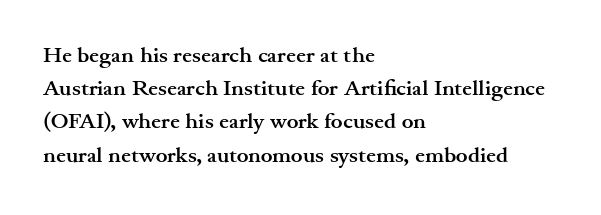
Leading matches the norm, producing a regular column. The area under the type is left untouched. Does extra space separate the letters? No, they use regular spacing. These lines were composed using upright roman letters.
